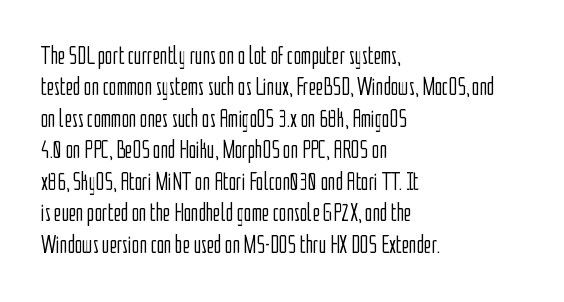
The image shows 25 px text type, upright; set left-aligned, normal line spacing (1.26x), normal letter spacing, not underlined.
